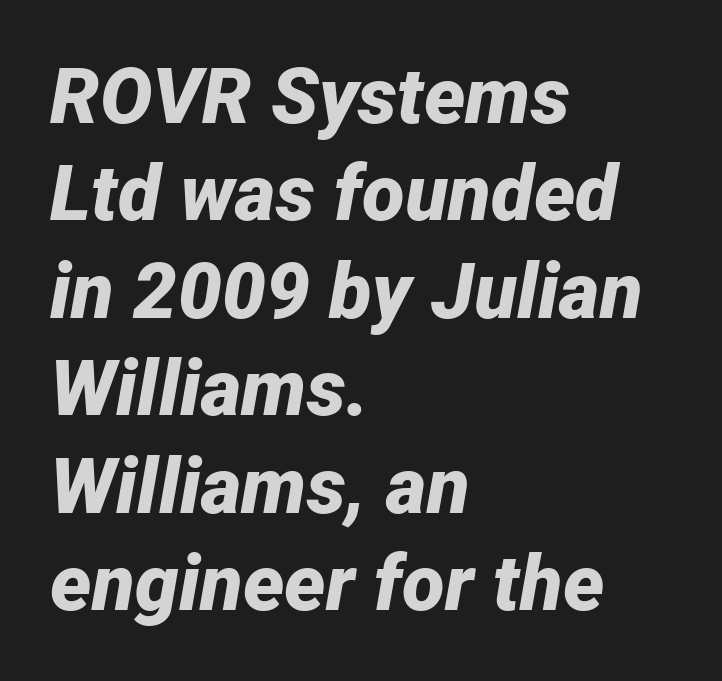
{"italic": "yes", "lean": "right", "slant_degrees": 12, "bold": "yes", "weight": "bold", "width": "normal", "stroke_contrast": "low", "x_height": "medium", "monospaced": "no", "underline": "no", "align": "left", "line_spacing": "normal", "line_spacing_ratio": 1.25, "letter_spacing": "normal", "letter_spacing_em": 0.0, "glyph_px": 78}
